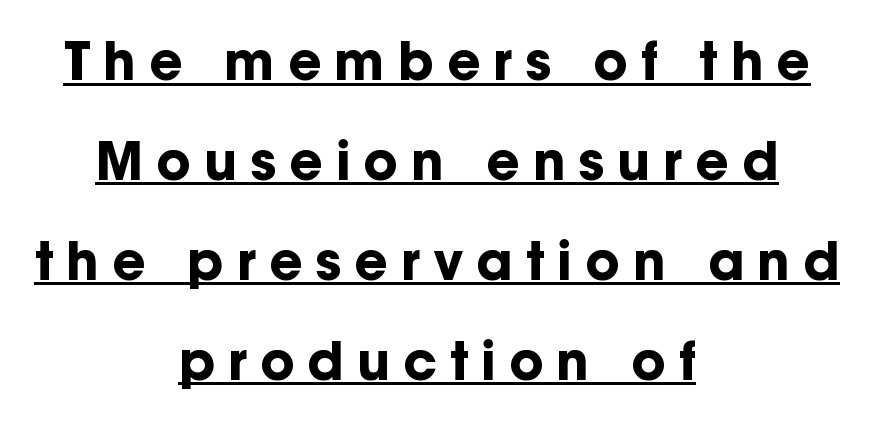
The image shows 52 px bold sans-serif type, upright; set centered, loose line spacing (1.92x), unusually wide letter spacing (+0.25 em), underlined; low stroke contrast and a medium x-height.
